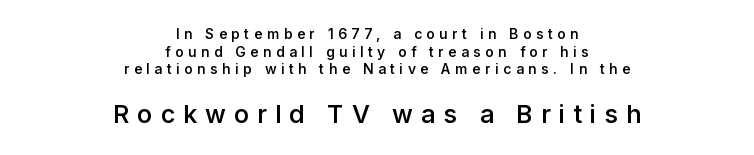
Q: Is the text bold? A: Semi-bold.
Q: Is the text italic (slanted)? A: No, it is upright.
Q: Is the text underlined? A: No.
Q: How is the paragraph aligned? A: Centered.
Q: Is the spacing between letters normal or unusually wide? A: Unusually wide.
Q: Is the spacing between lines tight, normal or loose? A: Normal.
Q: Which block of text is set in a larger size, the first (top) or the second (bottom)? A: The second (bottom) one.
